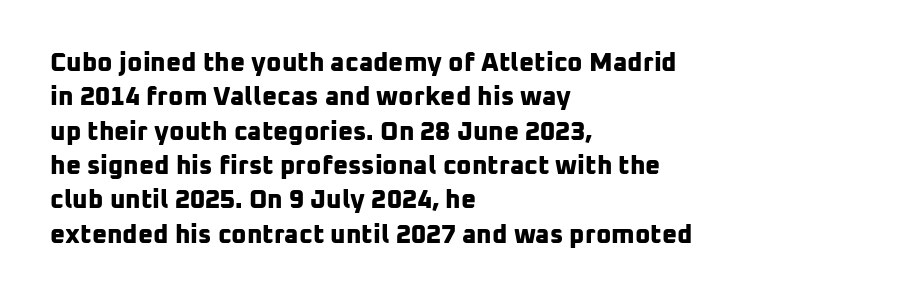
The image shows 26 px bold type; set left-aligned, normal line spacing (1.32x), normal letter spacing, not underlined.
